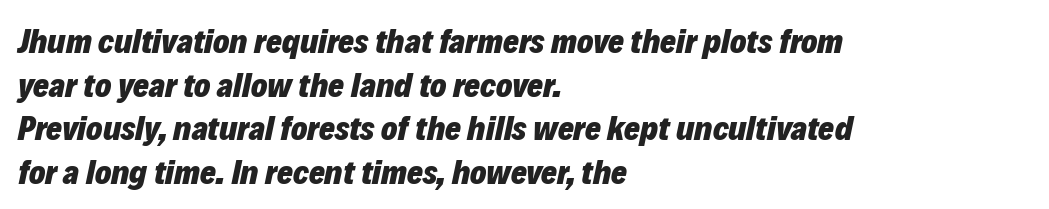
The passage shown is not underscored anywhere. Weight check: bold — yes, fully. Characters follow at the spacing the type designer built in. This block has exactly the height ordinary leading produces.
